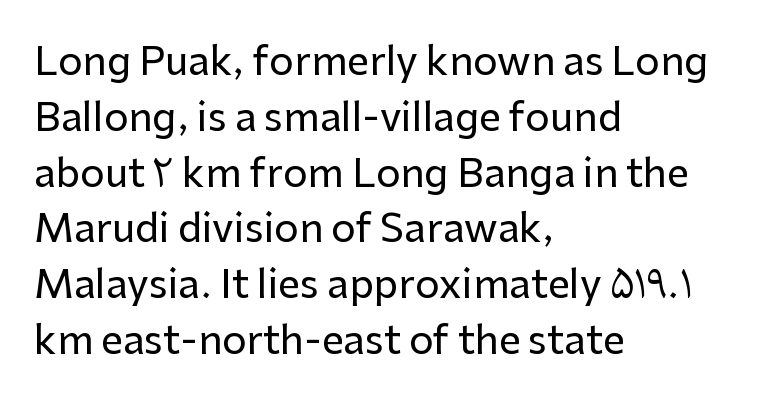
{"serif": "no", "italic": "no", "width": "normal", "stroke_contrast": "low", "x_height": "medium", "monospaced": "no", "underline": "no", "align": "left", "line_spacing": "normal", "line_spacing_ratio": 1.43, "letter_spacing": "normal", "letter_spacing_em": 0.0, "glyph_px": 39}
